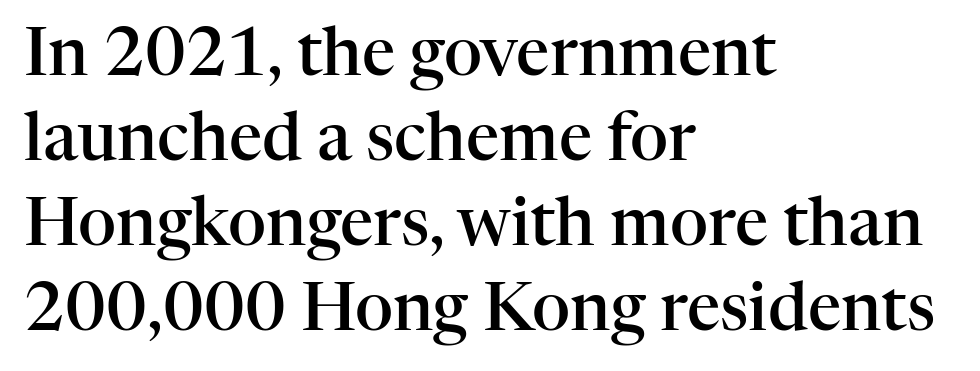
The passage shown is not underscored anywhere. These lines were composed using upright roman letters. Horizontal alignment here is leftward, the default for most running prose. The passage shown is typed in a proportional face where columns would drift. You could call the tracking neutral — neither tight nor loose.
